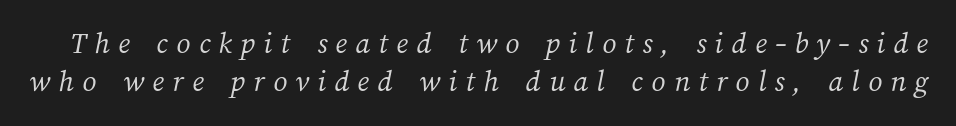
{"bold": "no", "weight": "light", "width": "normal", "stroke_contrast": "medium", "x_height": "medium", "monospaced": "no", "underline": "no", "line_spacing_ratio": 1.21, "letter_spacing": "wide", "letter_spacing_em": 0.27, "glyph_px": 31}
